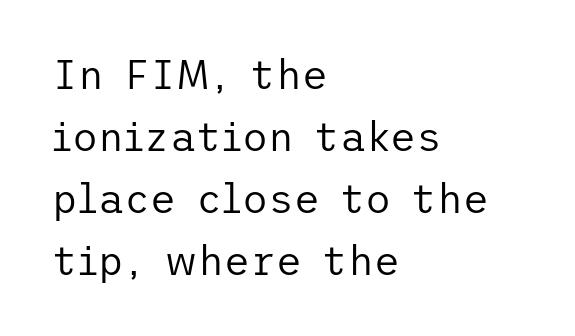
The image shows 40 px regular-weight sans-serif type, upright; set left-aligned, normal line spacing (1.55x), normal letter spacing, not underlined; low stroke contrast and a medium x-height.
